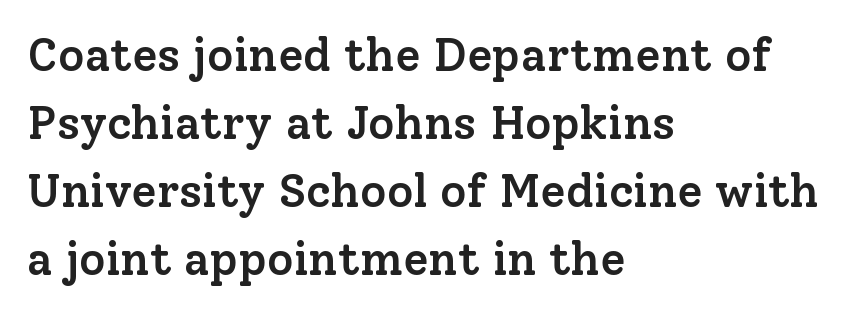
{"serif": "yes", "italic": "no", "bold": "semi", "weight": "semibold", "width": "normal", "stroke_contrast": "low", "x_height": "medium", "monospaced": "no", "underline": "no", "align": "left", "line_spacing": "normal", "line_spacing_ratio": 1.48, "letter_spacing": "normal", "letter_spacing_em": 0.0, "glyph_px": 46}
